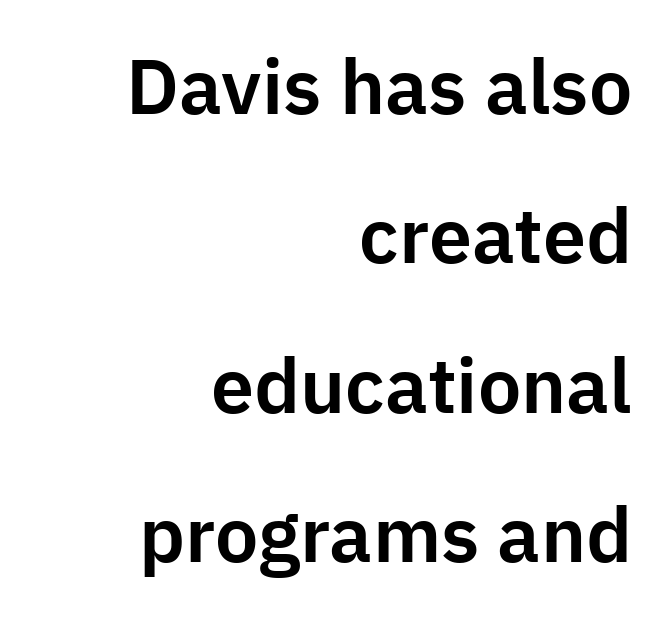
Unlike a traditional serif, this face leaves its strokes unadorned. Layout note: lines flush right. A typesetter would call this proportional, since set widths differ per character. Honestly, the rows look like they've been pulled way apart.
